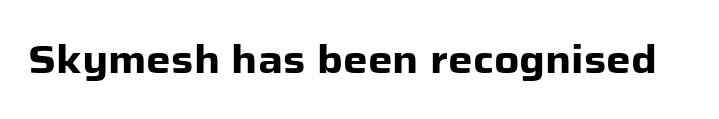
Q: Is the text bold? A: Yes.
Q: Is the text italic (slanted)? A: No, it is upright.
Q: Is the typeface a serif or a sans-serif typeface? A: Sans-serif.
Q: Is the text underlined? A: No.
Q: Is the spacing between letters normal or unusually wide? A: Normal.
Q: Width (condensed, normal, or wide)? A: Normal.
Q: Stroke contrast? A: Low.
Q: x-height? A: Medium.
Q: Monospaced? A: No.
